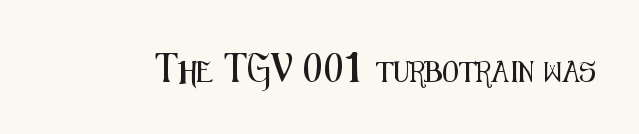
Every character sits straight up, as roman type does. The string is rendered with underlining switched off. Students, note that the glyphs here touch the page at normal intervals.
